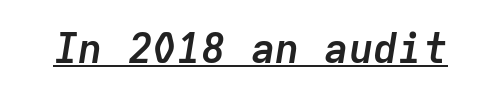
Q: Is the text bold? A: Yes.
Q: Is the text italic (slanted)? A: Yes, it leans right by about 9 degrees.
Q: Is the text underlined? A: Yes.
Q: Is the spacing between letters normal or unusually wide? A: Normal.
Q: Width (condensed, normal, or wide)? A: Normal.
Q: Stroke contrast? A: Low.
Q: x-height? A: Medium.
Q: Monospaced? A: Yes.
